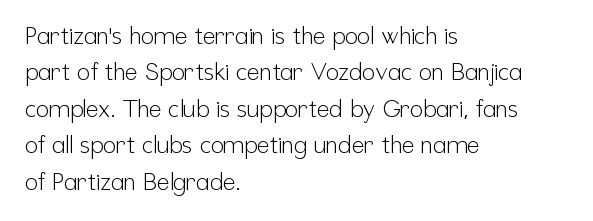
The foot of each line stays bare and open. These lines stack with their left ends in a neat column. Italic: no, the glyphs are upright roman. These lines sit exactly where default settings would place them.
